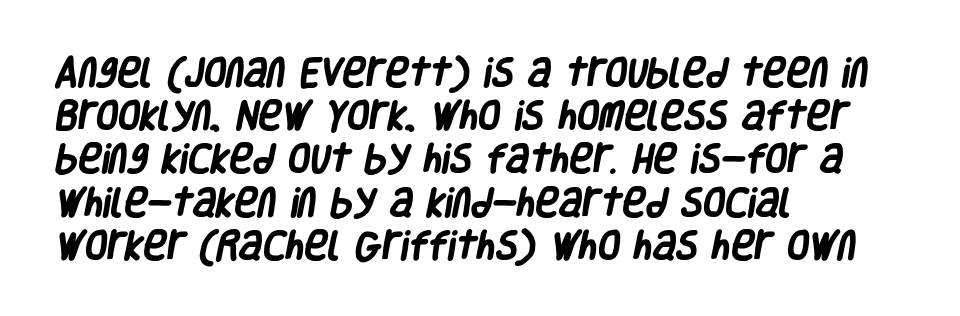
The image shows 32 px heavy, condensed sans-serif type; set left-aligned, normal line spacing (1.35x), normal letter spacing, not underlined; low stroke contrast and a large x-height.
